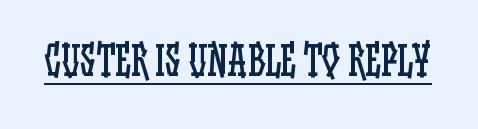
Every word sits above its own underline. Characters follow at the spacing the type designer built in. Is the stroke heavy? The answer is a plain regular-or-lighter. You could not count columns in this text — the font is proportionally spaced.
